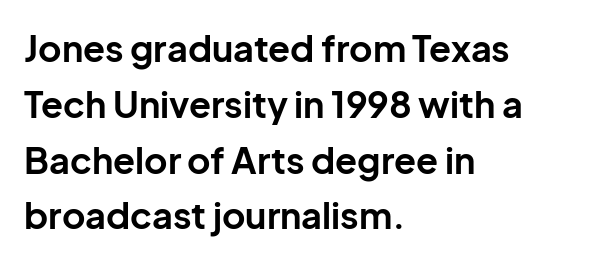
Q: Is the text bold? A: Yes.
Q: Is the text italic (slanted)? A: No, it is upright.
Q: Is the typeface a serif or a sans-serif typeface? A: Sans-serif.
Q: Is the text underlined? A: No.
Q: How is the paragraph aligned? A: Left-aligned.
Q: Is the spacing between letters normal or unusually wide? A: Normal.
Q: Is the spacing between lines tight, normal or loose? A: Normal.
Q: Width (condensed, normal, or wide)? A: Normal.
Q: Stroke contrast? A: Low.
Q: x-height? A: Medium.
Q: Monospaced? A: No.
